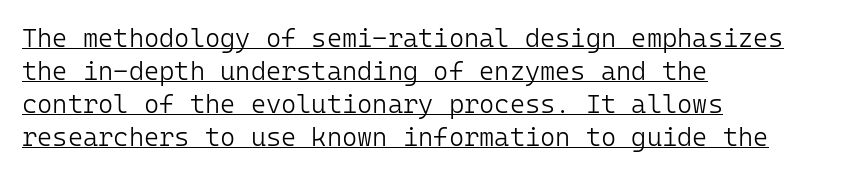
A light-to-regular cut is what we see here. Line spacing here is normal. Every row of glyphs begins at an identical x-position on the left. Unlike italic type, these characters show no tilt at all. Does extra space separate the letters? No, they use regular spacing. The glyphs are accompanied by a horizontal stroke just below them.
